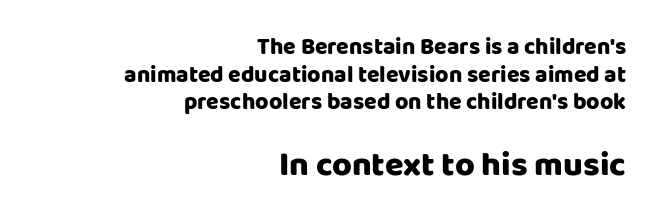
The image shows 34 px heavy sans-serif type, upright; set right-aligned, line spacing 1.2x, normal letter spacing, not underlined; the second (bottom) block is 1.48x larger; low stroke contrast and a large x-height.
